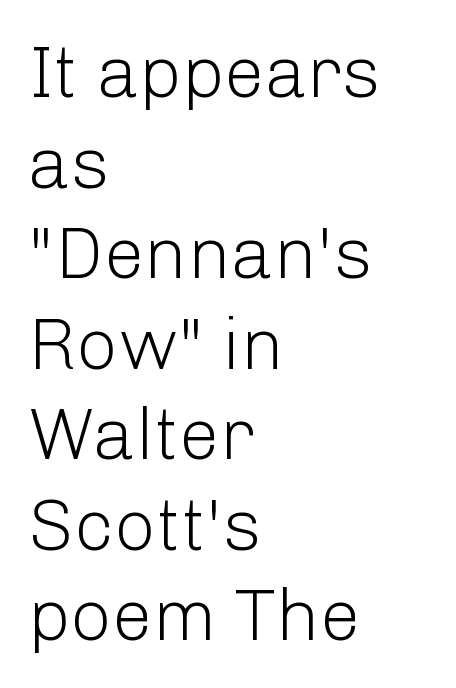
Q: Is the text bold? A: No.
Q: Is the text italic (slanted)? A: No, it is upright.
Q: Is the typeface a serif or a sans-serif typeface? A: Sans-serif.
Q: Is the text underlined? A: No.
Q: How is the paragraph aligned? A: Left-aligned.
Q: Is the spacing between letters normal or unusually wide? A: Normal.
Q: Width (condensed, normal, or wide)? A: Normal.
Q: Stroke contrast? A: Low.
Q: x-height? A: Medium.
Q: Monospaced? A: No.
